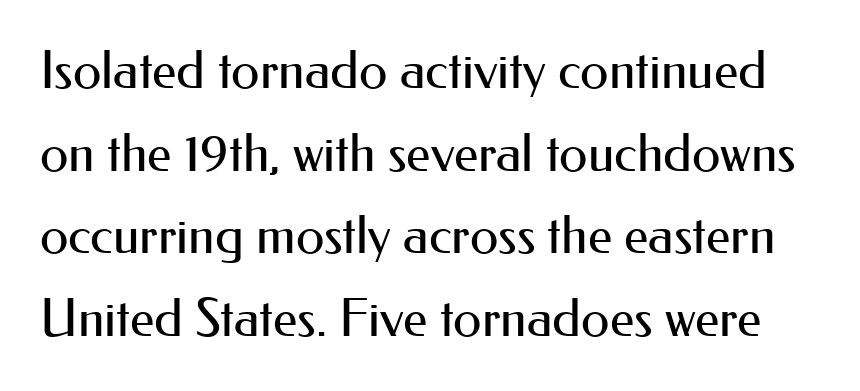
The image shows 52 px regular-weight sans-serif type, upright; set normal line spacing (1.59x), normal letter spacing, not underlined; medium stroke contrast and a small x-height.
